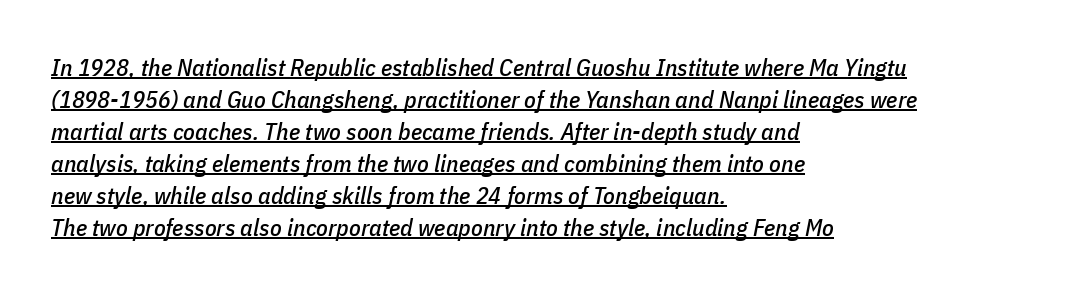
The specimen reads as italic at a glance. The ragged edge is on the right, which tells us the setting is flush left. Like a heading marked for emphasis, these lines bear an underscore. Nobody touched the tracking dial on this one. Regular leading.
